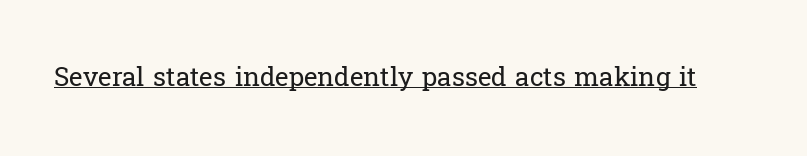
Short note: letters normally spaced. Is this a heavy cut? Hardly; it is regular or lighter. This sample uses an upright cut, with every glyph sitting square on the baseline. Is there an underline? Yes — a line sits under the letters.
